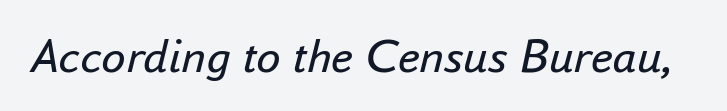
These lines keep a tight, regular rhythm from letter to letter. Summary of weight: not heavy and not bold. Descenders hang freely into open space. The specimen reads as italic at a glance.
